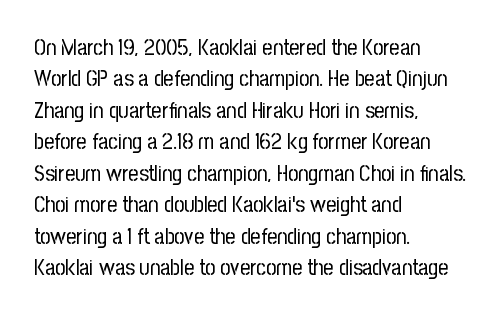
Q: Is the text bold? A: No.
Q: Is the text italic (slanted)? A: No, it is upright.
Q: Is the text underlined? A: No.
Q: How is the paragraph aligned? A: Left-aligned.
Q: Is the spacing between letters normal or unusually wide? A: Normal.
Q: Is the spacing between lines tight, normal or loose? A: Normal.
